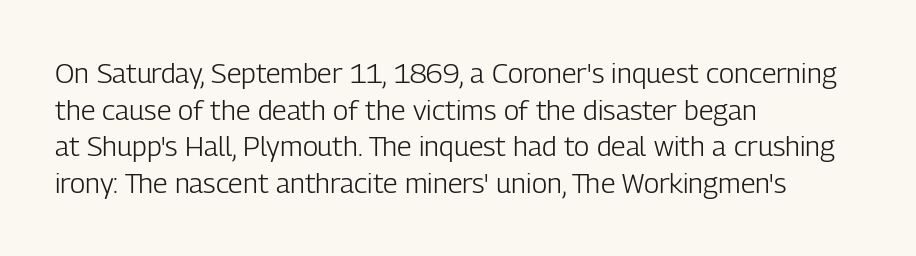
The image shows 28 px light, condensed sans-serif type, upright; set left-aligned, normal line spacing (1.31x), normal letter spacing, not underlined; low stroke contrast and a medium x-height.
